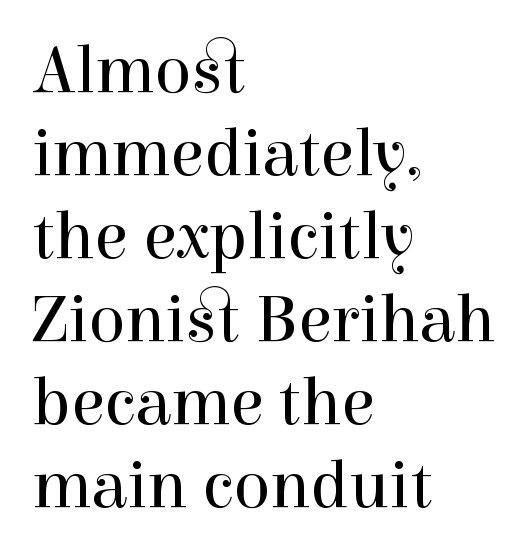
Q: Is the text bold? A: No.
Q: Is the text italic (slanted)? A: No, it is upright.
Q: Is the typeface a serif or a sans-serif typeface? A: Serif.
Q: Is the text underlined? A: No.
Q: How is the paragraph aligned? A: Left-aligned.
Q: Is the spacing between letters normal or unusually wide? A: Normal.
Q: Width (condensed, normal, or wide)? A: Normal.
Q: x-height? A: Medium.
Q: Monospaced? A: No.
